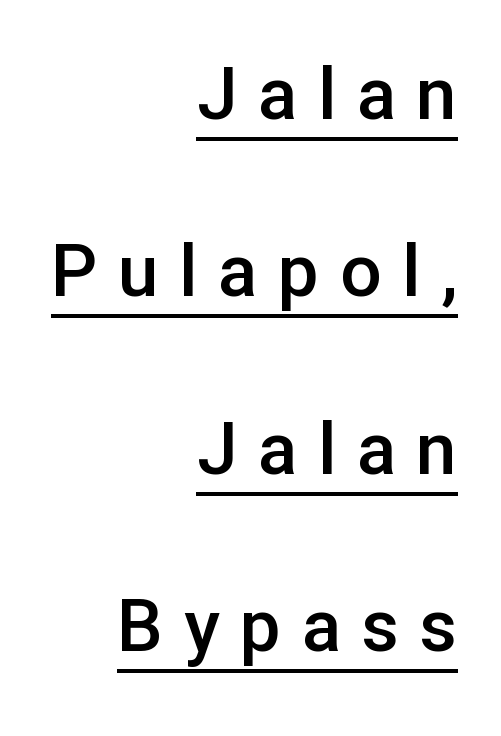
Q: Is the text bold? A: Semi-bold.
Q: Is the text italic (slanted)? A: No, it is upright.
Q: Is the typeface a serif or a sans-serif typeface? A: Sans-serif.
Q: Is the text underlined? A: Yes.
Q: How is the paragraph aligned? A: Right-aligned.
Q: Is the spacing between letters normal or unusually wide? A: Unusually wide.
Q: Is the spacing between lines tight, normal or loose? A: Loose.
Q: Width (condensed, normal, or wide)? A: Normal.
Q: Stroke contrast? A: Low.
Q: x-height? A: Medium.
Q: Monospaced? A: No.
